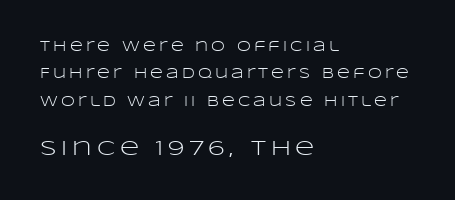
The image shows 21 px text type, upright; set left-aligned, loose line spacing (1.95x), unusually wide letter spacing (+0.23 em), not underlined; the second (bottom) block is 1.5x larger.
